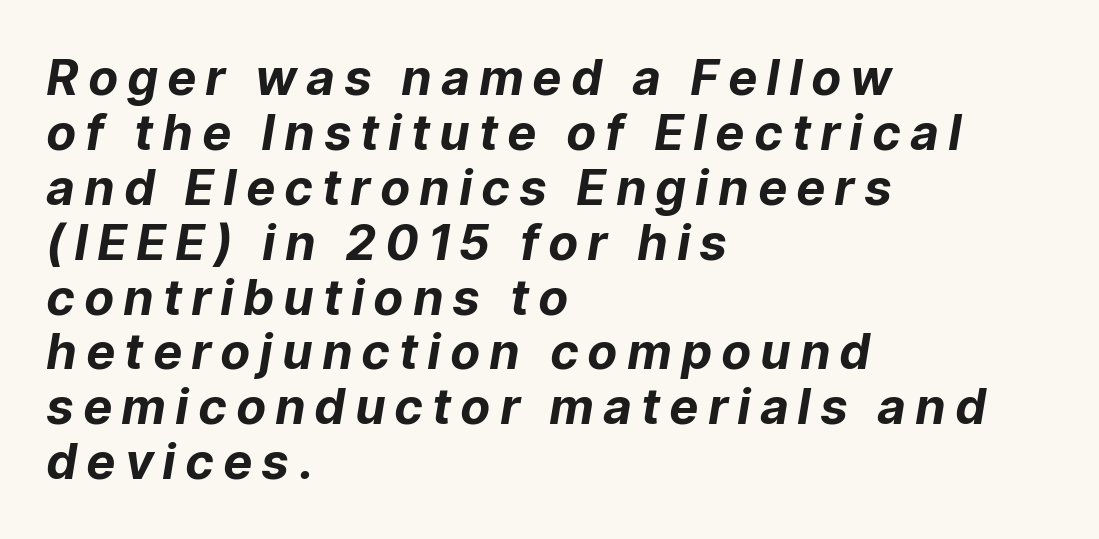
Q: Is the text bold? A: Yes.
Q: Is the text italic (slanted)? A: Yes, it leans right by about 9 degrees.
Q: Is the text underlined? A: No.
Q: How is the paragraph aligned? A: Left-aligned.
Q: Is the spacing between letters normal or unusually wide? A: Unusually wide.
Q: Is the spacing between lines tight, normal or loose? A: Tight.
Q: Width (condensed, normal, or wide)? A: Normal.
Q: Stroke contrast? A: Low.
Q: x-height? A: Medium.
Q: Monospaced? A: No.
